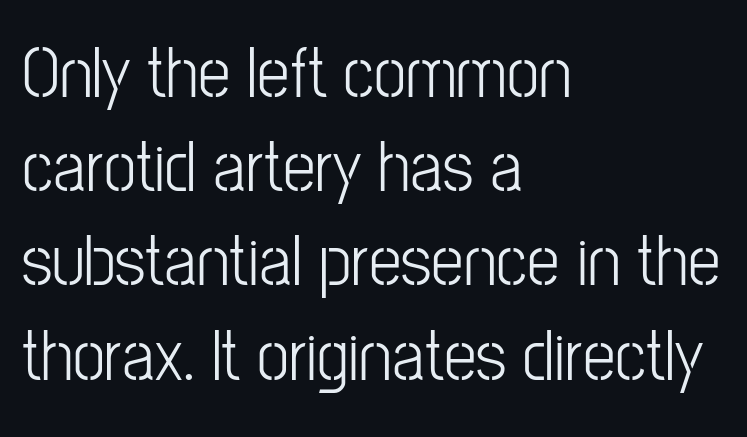
The rag falls on the right side of this text block. Do the letters lean? They stand straight. One glance says typical: line gaps are just what's usual. The specimen omits any rule beneath the text block's lines. Words appear dense and cohesive because spacing is normal.
